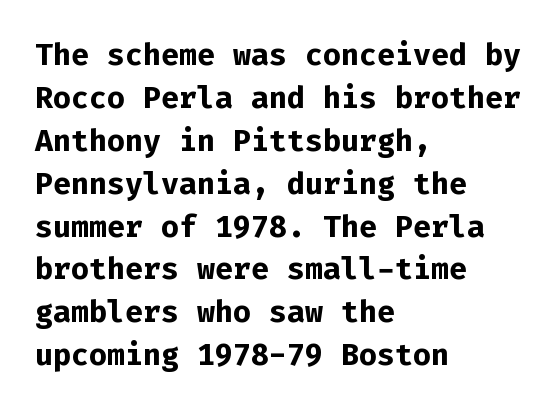
{"serif": "no", "italic": "no", "bold": "yes", "weight": "bold", "width": "normal", "stroke_contrast": "low", "x_height": "medium", "monospaced": "yes", "underline": "no", "align": "left", "line_spacing": "normal", "line_spacing_ratio": 1.43, "letter_spacing": "normal", "letter_spacing_em": 0.0, "glyph_px": 30}
